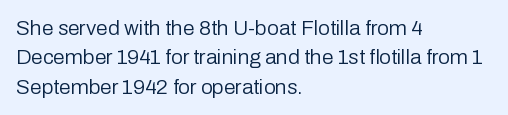
The image shows 21 px text type, upright; set left-aligned, normal line spacing (1.4x), normal letter spacing, not underlined.
